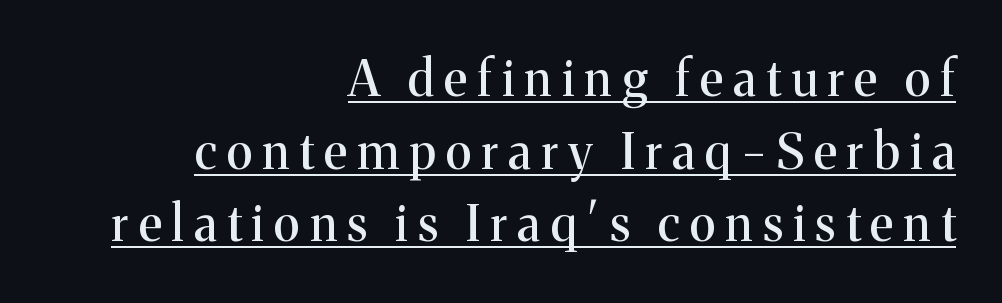
Q: Is the text italic (slanted)? A: No, it is upright.
Q: Is the typeface a serif or a sans-serif typeface? A: Serif.
Q: Is the text underlined? A: Yes.
Q: How is the paragraph aligned? A: Right-aligned.
Q: Is the spacing between letters normal or unusually wide? A: Unusually wide.
Q: Is the spacing between lines tight, normal or loose? A: Normal.
Q: Width (condensed, normal, or wide)? A: Normal.
Q: Stroke contrast? A: Medium.
Q: x-height? A: Medium.
Q: Monospaced? A: No.
